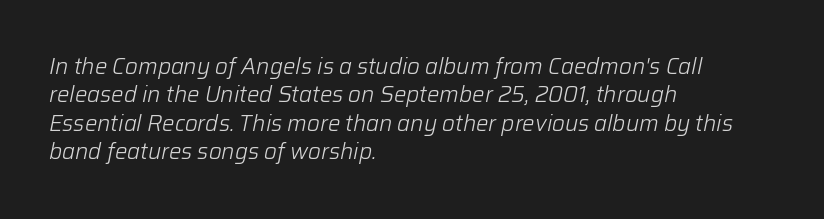
Quick note: italic. This block has exactly the height ordinary leading produces. Casual observation: everything's shoved over to the left. Observe the ordinary spacing: letters are neighbours, not strangers. Bare-footed words on every line. Stem width sits at or under what a default text font uses.
